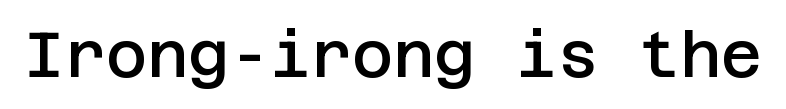
{"serif": "no", "italic": "no", "bold": "semi", "weight": "semibold", "width": "normal", "stroke_contrast": "low", "x_height": "large", "underline": "no", "letter_spacing": "normal", "letter_spacing_em": 0.0, "glyph_px": 63}
